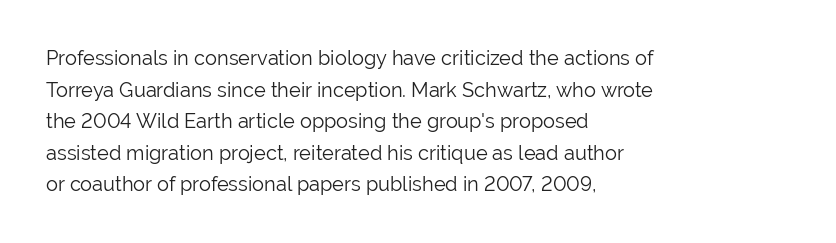
Teacher's note: observe the even left margin — that is flush-left alignment. The passage shown is not underscored anywhere. The rendering uses a moderate line-height, typical for paragraphs. Ascenders rise straight up at ninety degrees. Nobody touched the tracking dial on this one.
